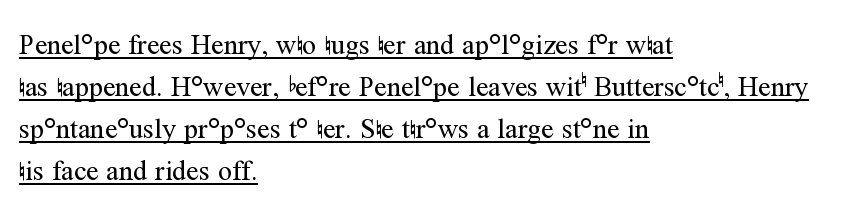
The image shows 28 px regular-weight serif type, upright; set left-aligned, normal line spacing (1.5x), normal letter spacing, underlined; medium stroke contrast and a medium x-height.
